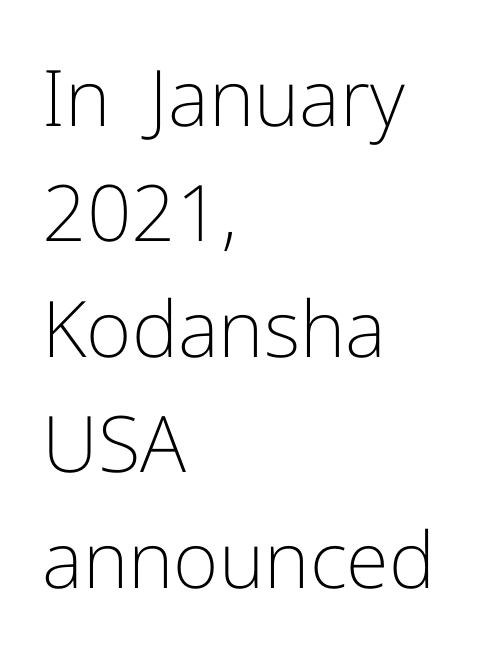
Q: Is the text bold? A: No.
Q: Is the text italic (slanted)? A: No, it is upright.
Q: Is the typeface a serif or a sans-serif typeface? A: Sans-serif.
Q: Is the text underlined? A: No.
Q: How is the paragraph aligned? A: Left-aligned.
Q: Is the spacing between letters normal or unusually wide? A: Normal.
Q: Is the spacing between lines tight, normal or loose? A: Normal.
Q: Width (condensed, normal, or wide)? A: Normal.
Q: Stroke contrast? A: Low.
Q: x-height? A: Medium.
Q: Monospaced? A: No.
